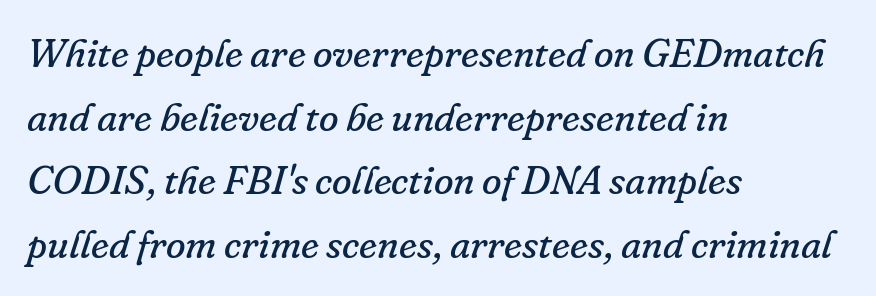
The glyphs are unaccompanied by any horizontal stroke below them. Stroke terminals: seriffed. Posture: slanted. Is this a heavy cut? Hardly; it is regular or lighter.
